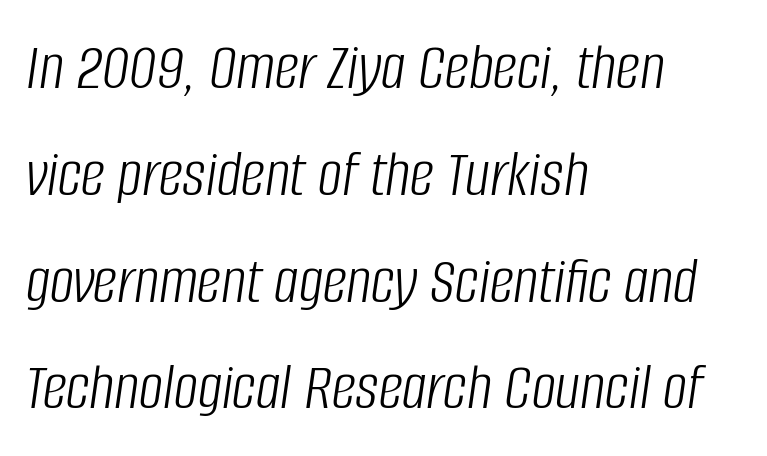
Q: Is the text bold? A: No.
Q: Is the text italic (slanted)? A: Yes, it leans right by about 8 degrees.
Q: Is the text underlined? A: No.
Q: How is the paragraph aligned? A: Left-aligned.
Q: Is the spacing between letters normal or unusually wide? A: Normal.
Q: Is the spacing between lines tight, normal or loose? A: Normal.
Q: Width (condensed, normal, or wide)? A: Condensed.
Q: Stroke contrast? A: Low.
Q: x-height? A: Large.
Q: Monospaced? A: No.
